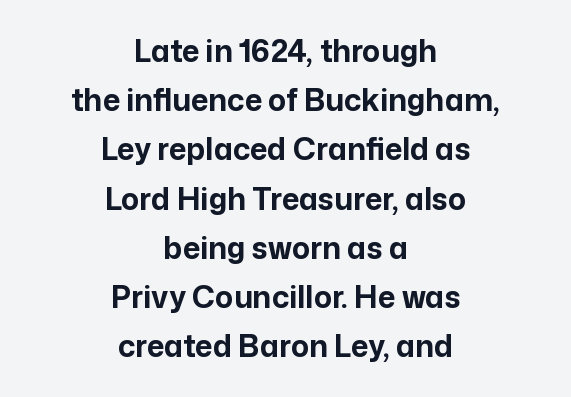
Plain, unruled lines of type. The typesetter chose a symmetrical, centered arrangement here. Regarding leading, the lines here are spaced in the standard way. Upright lettering throughout. Stroke terminals: plain, sans-serif.
